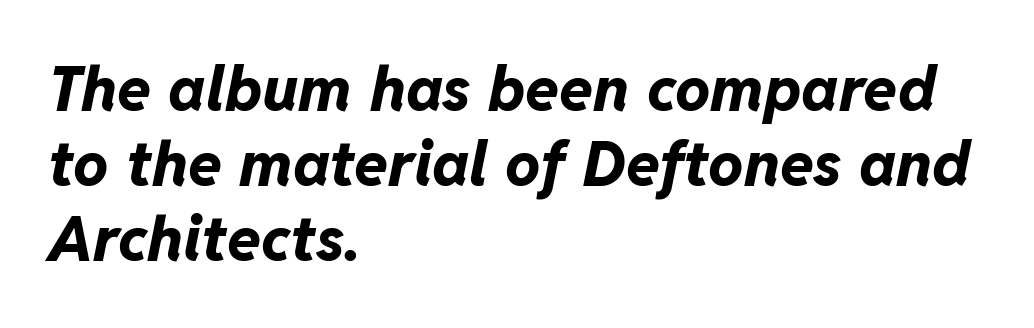
Decoration check: the copy has no underline. Spacing verdict: proportional, widths tailored to each character. Heft: maximum for text — a bold. Slant detected: the letters are inclined.
